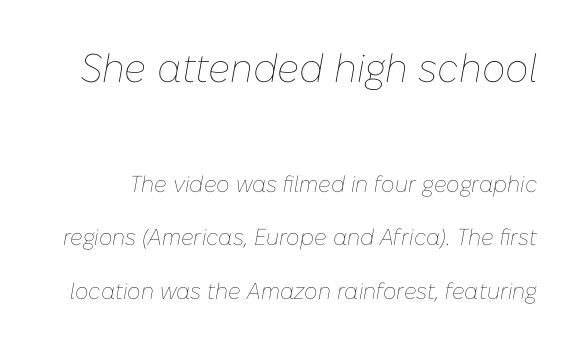
Letters have the restrained weight of plain body copy at most. The face used here is rendered with its standard letterfit. Slanted lettering throughout. Think of a printed novel: that variable character pitch is what you see here. Notice the wide empty band between every row — that's loose leading. Size hierarchy here favors the leading block over the trailing one.
